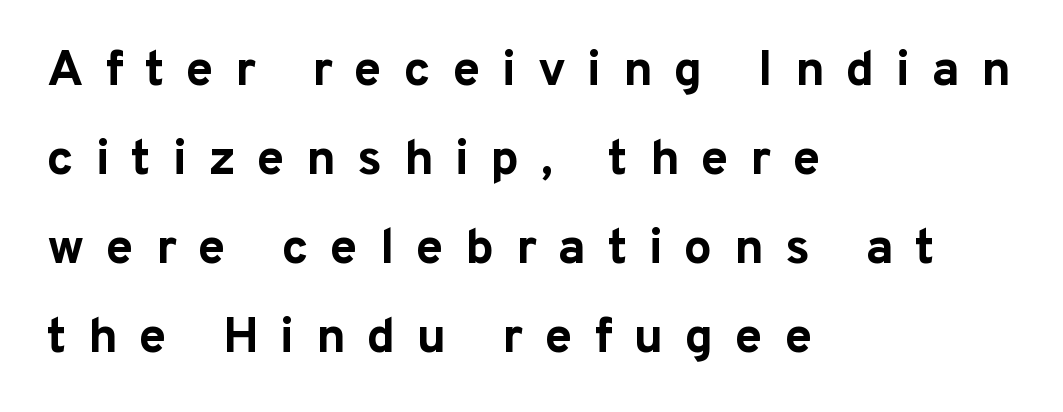
{"serif": "no", "italic": "no", "bold": "yes", "weight": "bold", "width": "normal", "stroke_contrast": "low", "x_height": "medium", "monospaced": "no", "underline": "no", "align": "left", "line_spacing_ratio": 1.78, "letter_spacing": "wide", "letter_spacing_em": 0.43, "glyph_px": 50}
